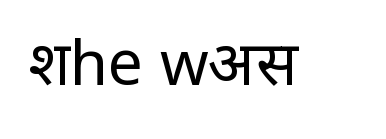
The image shows 62 px regular-weight sans-serif type, upright; set normal letter spacing, not underlined; low stroke contrast and a large x-height.
